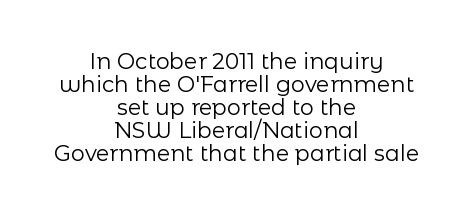
Q: Is the text bold? A: No.
Q: Is the text italic (slanted)? A: No, it is upright.
Q: Is the text underlined? A: No.
Q: How is the paragraph aligned? A: Centered.
Q: Is the spacing between letters normal or unusually wide? A: Normal.
Q: Is the spacing between lines tight, normal or loose? A: Tight.
